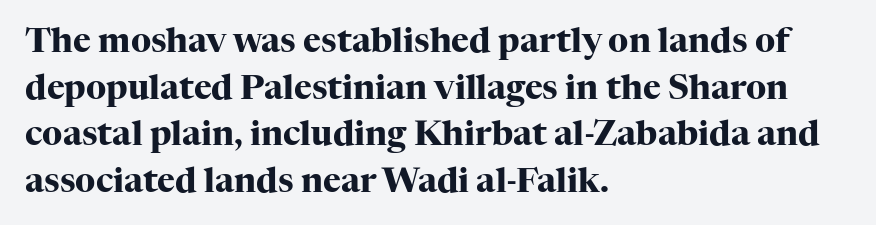
Q: Is the text bold? A: Yes.
Q: Is the text italic (slanted)? A: No, it is upright.
Q: Is the typeface a serif or a sans-serif typeface? A: Serif.
Q: Is the text underlined? A: No.
Q: How is the paragraph aligned? A: Left-aligned.
Q: Is the spacing between letters normal or unusually wide? A: Normal.
Q: Is the spacing between lines tight, normal or loose? A: Normal.
Q: Width (condensed, normal, or wide)? A: Normal.
Q: Stroke contrast? A: High.
Q: x-height? A: Medium.
Q: Monospaced? A: No.
